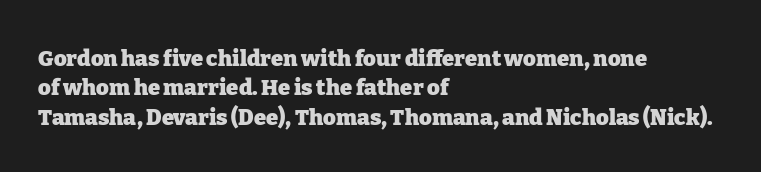
The image shows 22 px bold type, upright; set left-aligned, normal line spacing (1.33x), normal letter spacing, not underlined.
